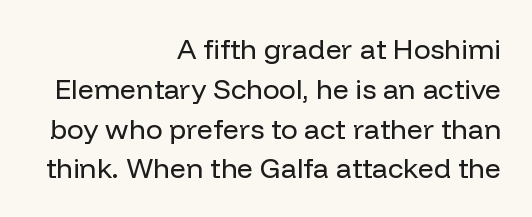
Q: Is the text bold? A: No.
Q: Is the text italic (slanted)? A: No, it is upright.
Q: Is the typeface a serif or a sans-serif typeface? A: Sans-serif.
Q: Is the text underlined? A: No.
Q: How is the paragraph aligned? A: Right-aligned.
Q: Is the spacing between letters normal or unusually wide? A: Normal.
Q: Is the spacing between lines tight, normal or loose? A: Normal.
Q: Width (condensed, normal, or wide)? A: Normal.
Q: Stroke contrast? A: Low.
Q: x-height? A: Medium.
Q: Monospaced? A: No.
